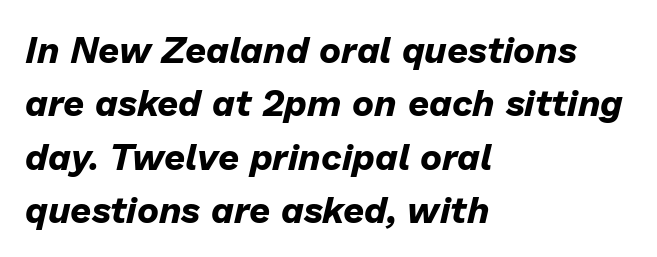
Q: Is the text bold? A: Yes.
Q: Is the text italic (slanted)? A: Yes, it leans right by about 13 degrees.
Q: Is the text underlined? A: No.
Q: How is the paragraph aligned? A: Left-aligned.
Q: Is the spacing between letters normal or unusually wide? A: Normal.
Q: Is the spacing between lines tight, normal or loose? A: Normal.
Q: Width (condensed, normal, or wide)? A: Normal.
Q: Stroke contrast? A: Low.
Q: x-height? A: Medium.
Q: Monospaced? A: No.
